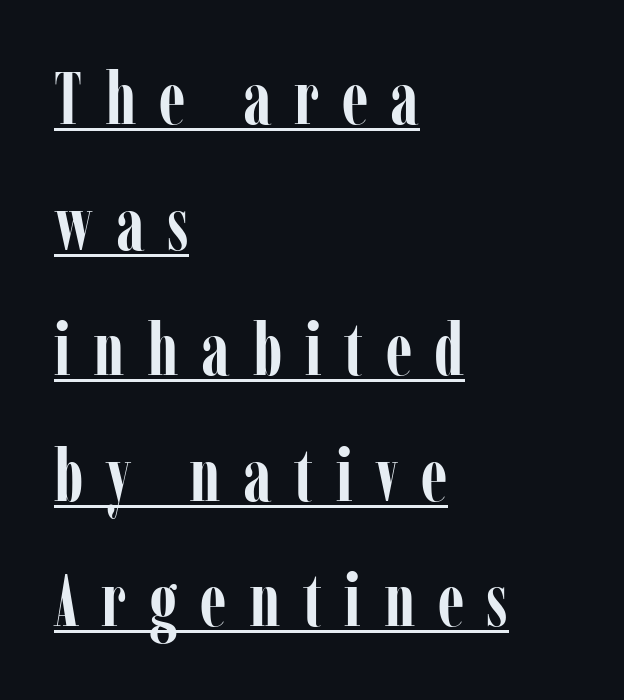
{"serif": "yes", "italic": "no", "bold": "yes", "weight": "semibold", "width": "condensed", "stroke_contrast": "low", "x_height": "medium", "monospaced": "no", "underline": "yes", "align": "left", "line_spacing_ratio": 1.72, "letter_spacing": "wide", "letter_spacing_em": 0.31, "glyph_px": 73}
